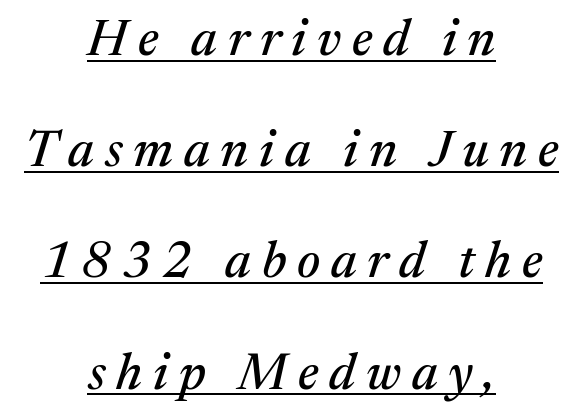
Q: Is the text italic (slanted)? A: Yes, it leans right by about 17 degrees.
Q: Is the typeface a serif or a sans-serif typeface? A: Serif.
Q: Is the text underlined? A: Yes.
Q: How is the paragraph aligned? A: Centered.
Q: Is the spacing between letters normal or unusually wide? A: Unusually wide.
Q: Is the spacing between lines tight, normal or loose? A: Loose.
Q: Width (condensed, normal, or wide)? A: Normal.
Q: Stroke contrast? A: Medium.
Q: x-height? A: Medium.
Q: Monospaced? A: No.
